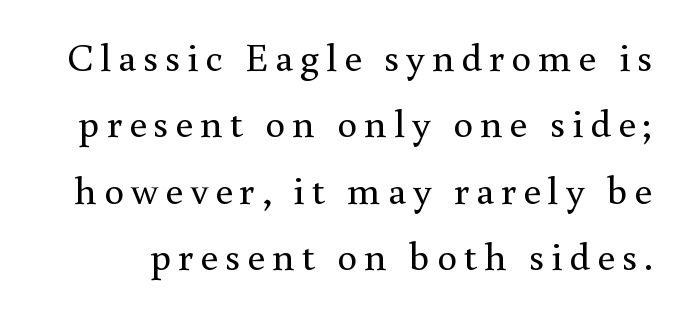
{"serif": "yes", "italic": "no", "bold": "no", "weight": "regular", "width": "normal", "x_height": "small", "monospaced": "no", "underline": "no", "line_spacing": "normal", "line_spacing_ratio": 1.66, "glyph_px": 40}
